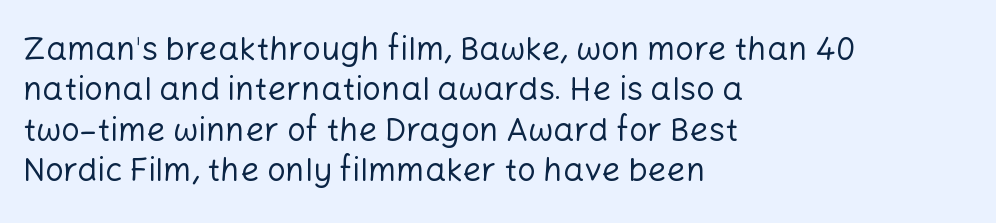
Q: Is the text bold? A: No.
Q: Is the text italic (slanted)? A: No, it is upright.
Q: Is the typeface a serif or a sans-serif typeface? A: Sans-serif.
Q: Is the text underlined? A: No.
Q: How is the paragraph aligned? A: Left-aligned.
Q: Is the spacing between letters normal or unusually wide? A: Normal.
Q: Width (condensed, normal, or wide)? A: Normal.
Q: Stroke contrast? A: Low.
Q: x-height? A: Medium.
Q: Monospaced? A: No.
